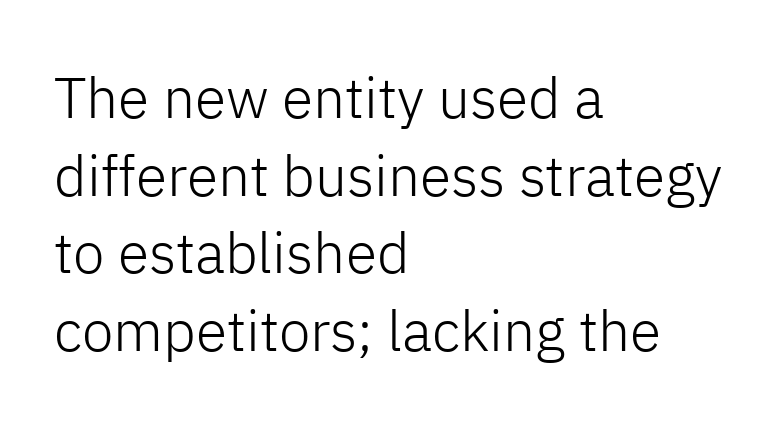
Q: Is the text bold? A: No.
Q: Is the text italic (slanted)? A: No, it is upright.
Q: Is the typeface a serif or a sans-serif typeface? A: Sans-serif.
Q: Is the text underlined? A: No.
Q: How is the paragraph aligned? A: Left-aligned.
Q: Is the spacing between letters normal or unusually wide? A: Normal.
Q: Is the spacing between lines tight, normal or loose? A: Normal.
Q: Width (condensed, normal, or wide)? A: Normal.
Q: Stroke contrast? A: Low.
Q: x-height? A: Medium.
Q: Monospaced? A: No.
